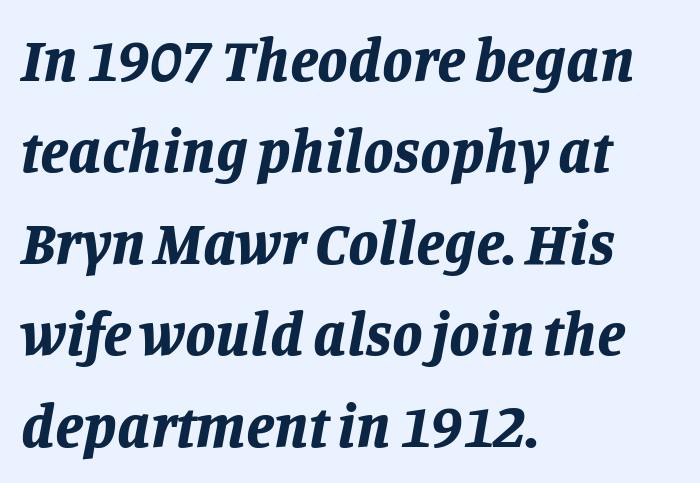
Q: Is the text bold? A: Yes.
Q: Is the text italic (slanted)? A: Yes, it leans right by about 11 degrees.
Q: Is the text underlined? A: No.
Q: How is the paragraph aligned? A: Left-aligned.
Q: Is the spacing between letters normal or unusually wide? A: Normal.
Q: Is the spacing between lines tight, normal or loose? A: Normal.
Q: Width (condensed, normal, or wide)? A: Normal.
Q: Stroke contrast? A: Low.
Q: x-height? A: Large.
Q: Monospaced? A: No.
